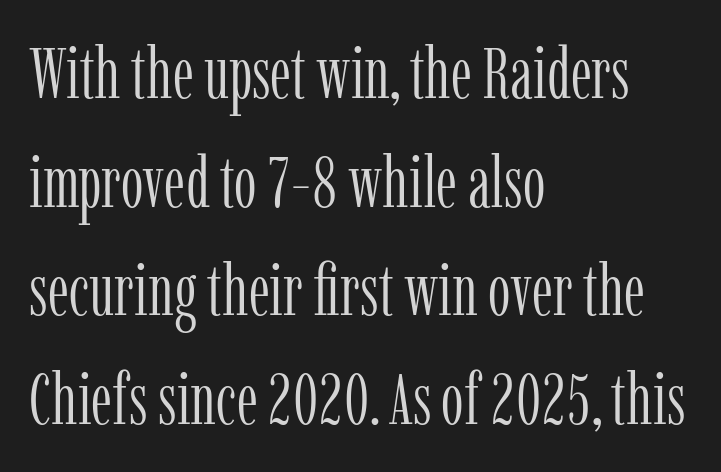
Q: Is the text bold? A: No.
Q: Is the text italic (slanted)? A: No, it is upright.
Q: Is the typeface a serif or a sans-serif typeface? A: Serif.
Q: Is the text underlined? A: No.
Q: How is the paragraph aligned? A: Left-aligned.
Q: Is the spacing between letters normal or unusually wide? A: Normal.
Q: Is the spacing between lines tight, normal or loose? A: Normal.
Q: Width (condensed, normal, or wide)? A: Condensed.
Q: Stroke contrast? A: Low.
Q: x-height? A: Medium.
Q: Monospaced? A: No.
